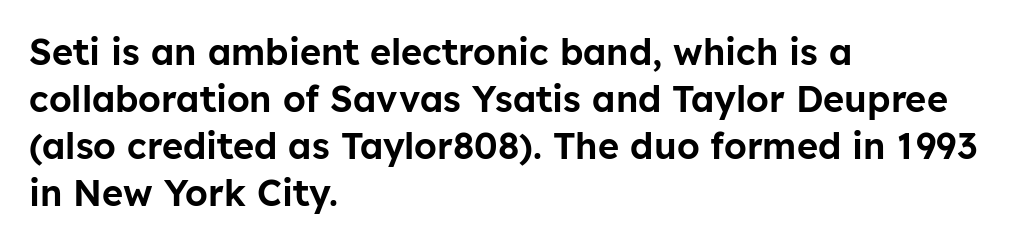
The image shows 36 px sans-serif type, upright; set left-aligned, normal line spacing (1.31x), normal letter spacing, not underlined; low stroke contrast and a medium x-height.
